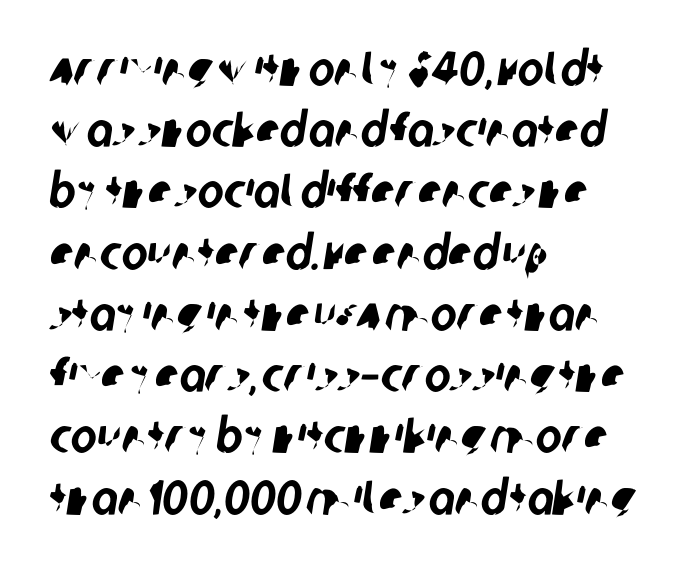
These lines are composed in type without serifs. One-word summary of the alignment: left. Has an underline been added? It has not. Think of a printed novel: that variable character pitch is what you see here. Nobody touched the tracking dial on this one. How would I describe the line gaps? Plain and ordinary.
